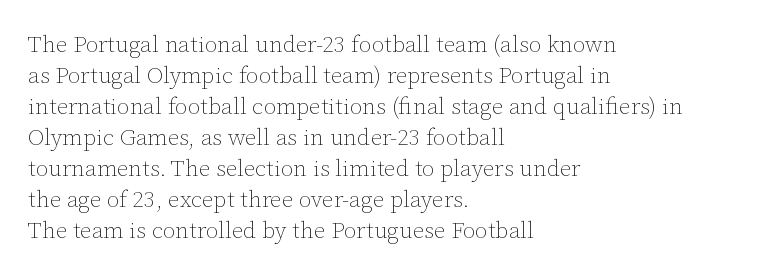
Q: Is the text bold? A: No.
Q: Is the text italic (slanted)? A: No, it is upright.
Q: Is the text underlined? A: No.
Q: How is the paragraph aligned? A: Left-aligned.
Q: Is the spacing between letters normal or unusually wide? A: Normal.
Q: Is the spacing between lines tight, normal or loose? A: Normal.
